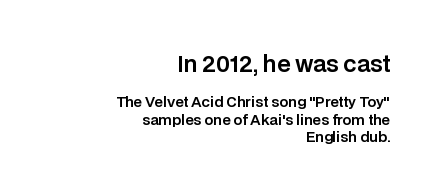
{"italic": "no", "underline": "no", "align": "right", "line_spacing_ratio": 1.22, "letter_spacing": "normal", "letter_spacing_em": 0.0, "larger_block": "first", "size_ratio": 1.57, "glyph_px": 22}
